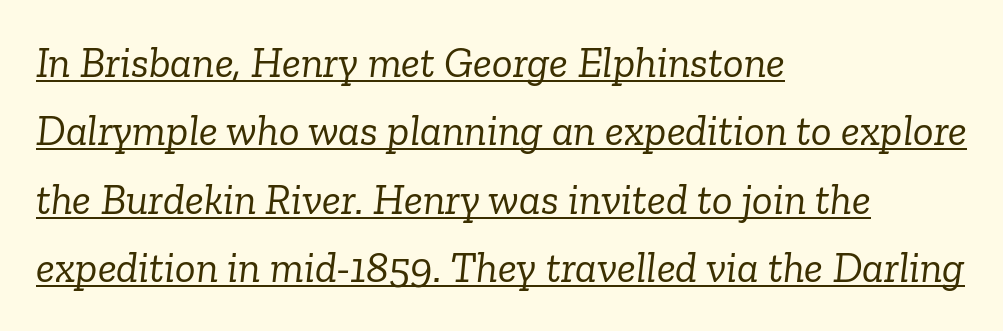
The image shows 43 px light serif type, italic (leaning right); set left-aligned, normal line spacing (1.59x), normal letter spacing, underlined; low stroke contrast and a medium x-height.
